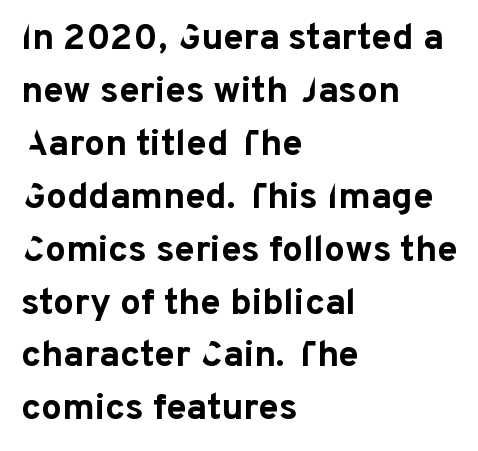
The image shows 37 px bold sans-serif type, upright; set left-aligned, normal line spacing (1.43x), normal letter spacing, not underlined; low stroke contrast and a medium x-height.
